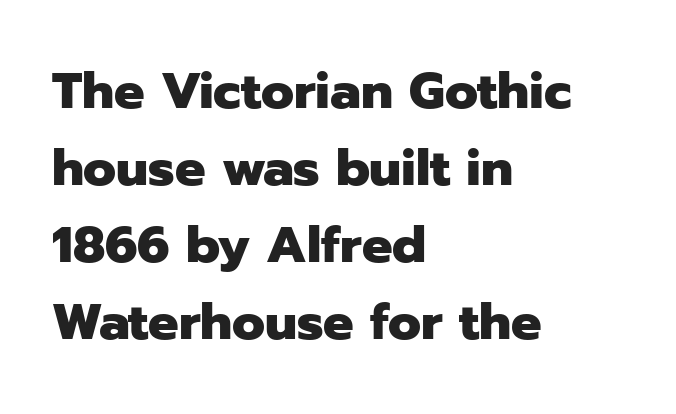
These lines are rendered in a variable-pitch font. Line beginnings align vertically; line endings do not. This is sans-serif lettering, the kind often seen on screens and signage. Italic: no, the glyphs are upright roman.
